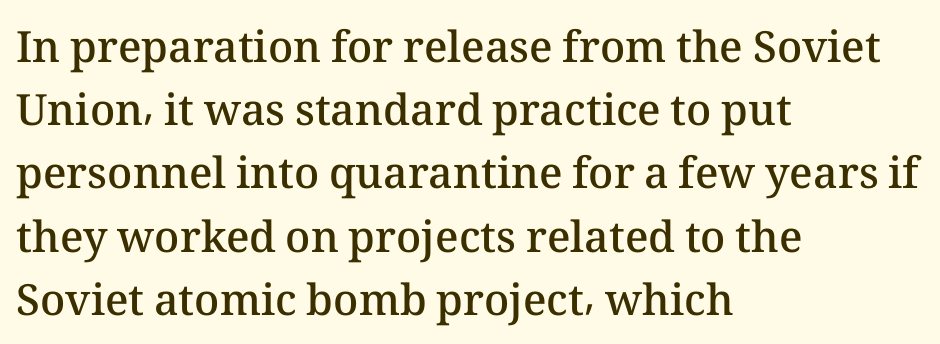
Q: Is the text bold? A: Semi-bold.
Q: Is the text italic (slanted)? A: No, it is upright.
Q: Is the text underlined? A: No.
Q: How is the paragraph aligned? A: Left-aligned.
Q: Is the spacing between letters normal or unusually wide? A: Normal.
Q: Is the spacing between lines tight, normal or loose? A: Normal.
Q: Width (condensed, normal, or wide)? A: Normal.
Q: Stroke contrast? A: Medium.
Q: x-height? A: Medium.
Q: Monospaced? A: No.
